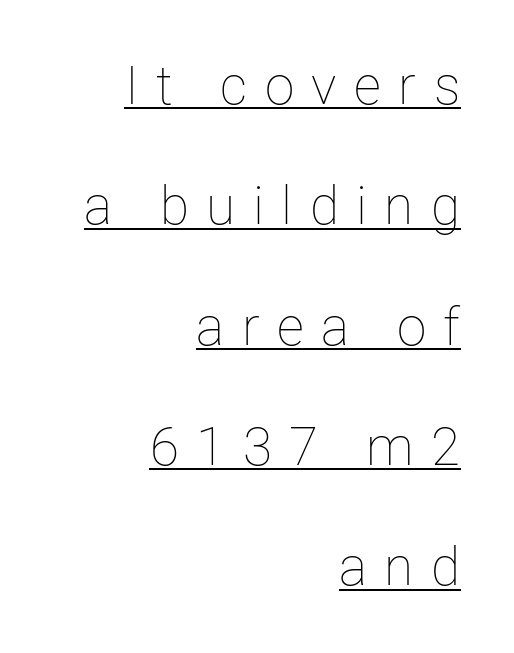
The designer dialed line spacing up above the default. Line endings align vertically; line beginnings do not. Is this a heavy cut? Hardly; it is regular or lighter. Italic: no, the glyphs are upright roman. Is this a fixed-width face? No — the glyphs have proportional, varying widths.
